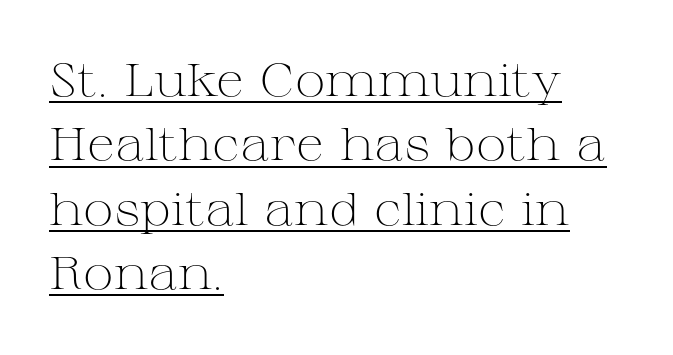
Q: Is the text bold? A: No.
Q: Is the text italic (slanted)? A: No, it is upright.
Q: Is the typeface a serif or a sans-serif typeface? A: Serif.
Q: Is the text underlined? A: Yes.
Q: How is the paragraph aligned? A: Left-aligned.
Q: Is the spacing between letters normal or unusually wide? A: Normal.
Q: Is the spacing between lines tight, normal or loose? A: Normal.
Q: Width (condensed, normal, or wide)? A: Wide.
Q: Stroke contrast? A: Medium.
Q: x-height? A: Medium.
Q: Monospaced? A: No.
